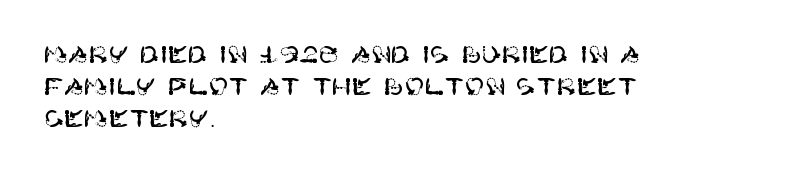
Q: Is the text italic (slanted)? A: No, it is upright.
Q: Is the text underlined? A: No.
Q: How is the paragraph aligned? A: Left-aligned.
Q: Is the spacing between letters normal or unusually wide? A: Normal.
Q: Is the spacing between lines tight, normal or loose? A: Normal.
